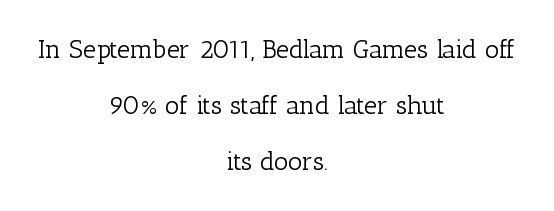
Tracking value appears to be zero — textbook default spacing. No extra ink here — the face is not bold. Is the block centered? Yes — each line is placed symmetrically about the middle. Successive baselines arrive slowly, with a big drop between each. Just letters on the line, the space beneath them empty.
